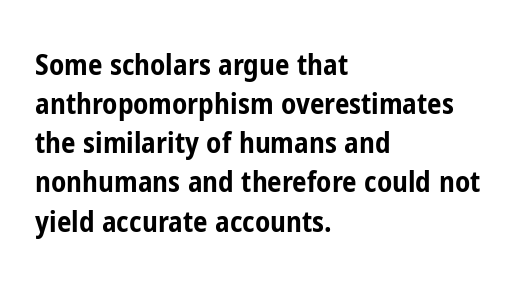
Q: Is the text bold? A: Yes.
Q: Is the text italic (slanted)? A: No, it is upright.
Q: Is the typeface a serif or a sans-serif typeface? A: Sans-serif.
Q: Is the text underlined? A: No.
Q: How is the paragraph aligned? A: Left-aligned.
Q: Is the spacing between letters normal or unusually wide? A: Normal.
Q: Is the spacing between lines tight, normal or loose? A: Normal.
Q: Width (condensed, normal, or wide)? A: Condensed.
Q: Stroke contrast? A: Low.
Q: x-height? A: Medium.
Q: Monospaced? A: No.
